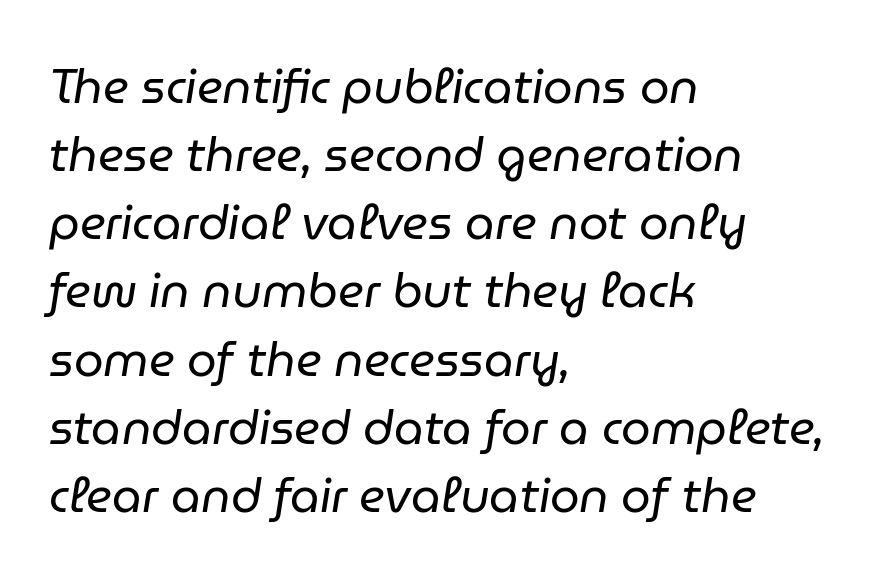
Rule under the text: the space is simply empty. Line starts are locked; line ends wander. Summary of weight: not heavy and not bold. Character widths vary here, with narrow letters taking less room than wide ones.
